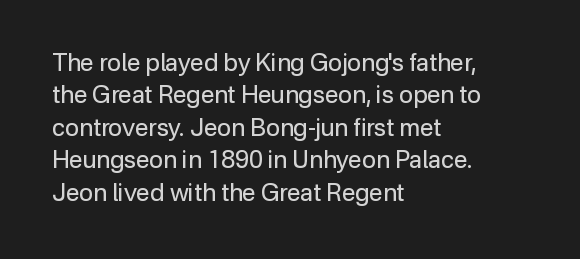
{"italic": "no", "bold": "no", "underline": "no", "align": "left", "line_spacing": "normal", "line_spacing_ratio": 1.35, "letter_spacing": "normal", "letter_spacing_em": 0.0, "glyph_px": 24}
